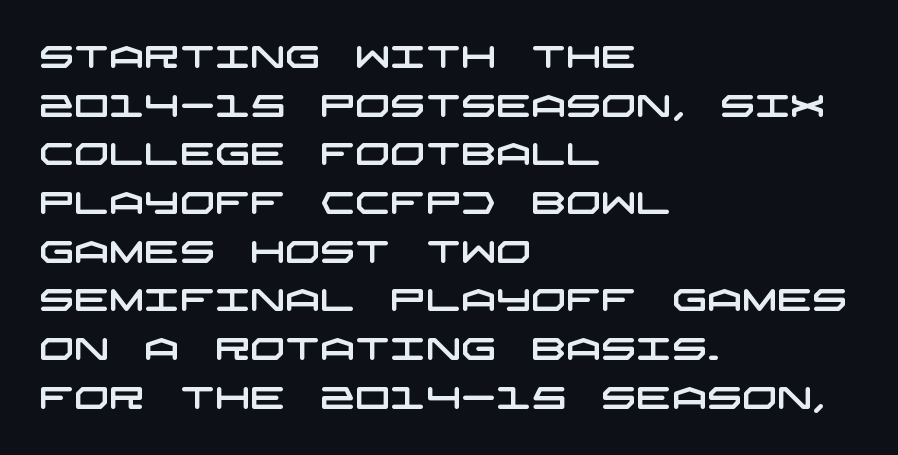
Q: Is the typeface a serif or a sans-serif typeface? A: Sans-serif.
Q: Is the text underlined? A: No.
Q: How is the paragraph aligned? A: Left-aligned.
Q: Is the spacing between letters normal or unusually wide? A: Normal.
Q: Is the spacing between lines tight, normal or loose? A: Normal.
Q: Width (condensed, normal, or wide)? A: Wide.
Q: Stroke contrast? A: Low.
Q: x-height? A: Large.
